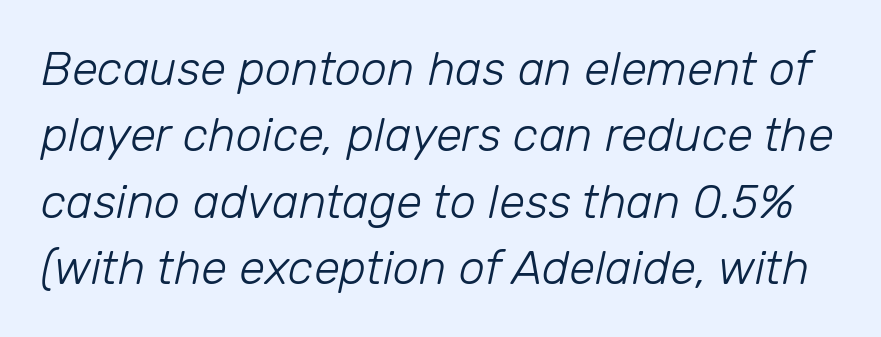
Italic? Definitely — the glyphs are oblique. No heavy texture on the line: the type isn't bold. Do the characters align in a grid? No, the font is proportional. Quick note: underline off.
